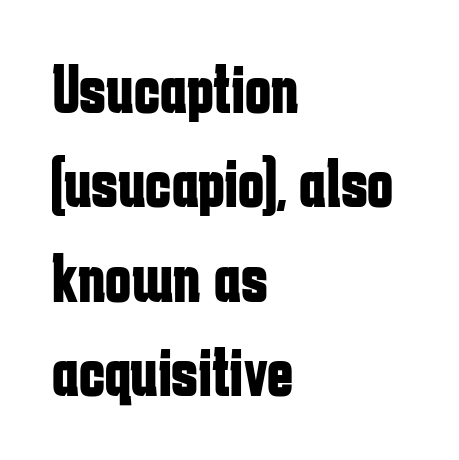
The rag falls on the right side of this text block. The type family on display is of the sans-serif kind. The lettering holds an erect, upright posture throughout. Regarding leading, the lines here are spaced in the standard way.
